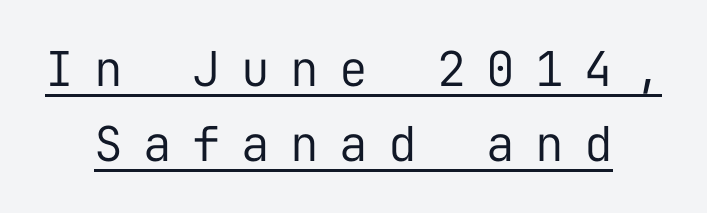
Each line of the rendering has a horizontal stroke beneath the glyphs. The passage shown is typed in a monospace face where columns stay perfectly aligned. I'd call this a sans setting — the letters go barefoot. Look at the tracking — it's clearly loosened, letters drifting apart.
